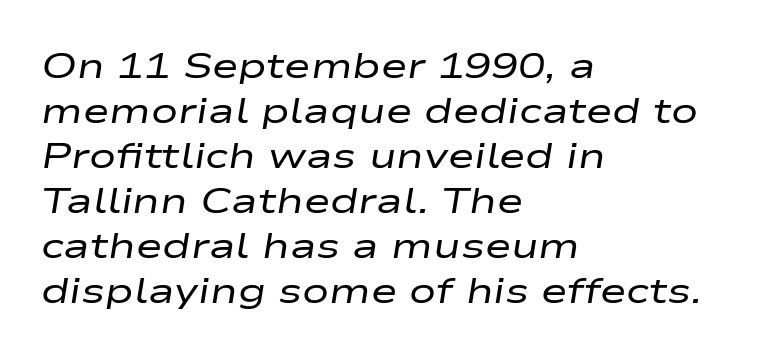
{"italic": "yes", "lean": "right", "slant_degrees": 9, "bold": "no", "weight": "regular", "width": "wide", "stroke_contrast": "low", "x_height": "medium", "monospaced": "no", "underline": "no", "align": "left", "line_spacing": "normal", "line_spacing_ratio": 1.25, "letter_spacing": "normal", "letter_spacing_em": 0.0, "glyph_px": 36}
